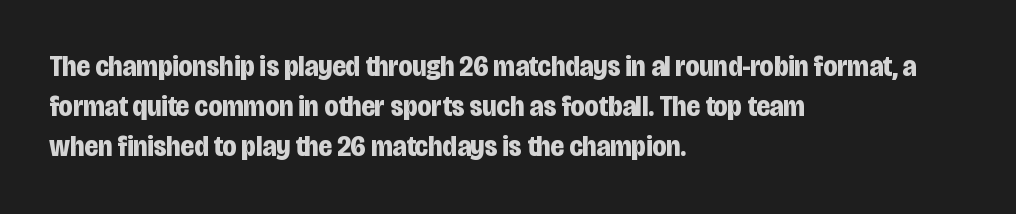
Q: Is the text bold? A: Yes.
Q: Is the text italic (slanted)? A: No, it is upright.
Q: Is the typeface a serif or a sans-serif typeface? A: Sans-serif.
Q: Is the text underlined? A: No.
Q: How is the paragraph aligned? A: Left-aligned.
Q: Is the spacing between letters normal or unusually wide? A: Normal.
Q: Is the spacing between lines tight, normal or loose? A: Normal.
Q: Width (condensed, normal, or wide)? A: Condensed.
Q: Stroke contrast? A: Low.
Q: x-height? A: Large.
Q: Monospaced? A: No.
